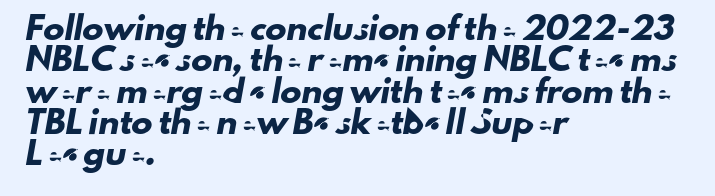
{"underline": "no", "align": "left", "line_spacing": "normal", "line_spacing_ratio": 1.49, "letter_spacing": "normal", "letter_spacing_em": 0.0, "glyph_px": 21}
